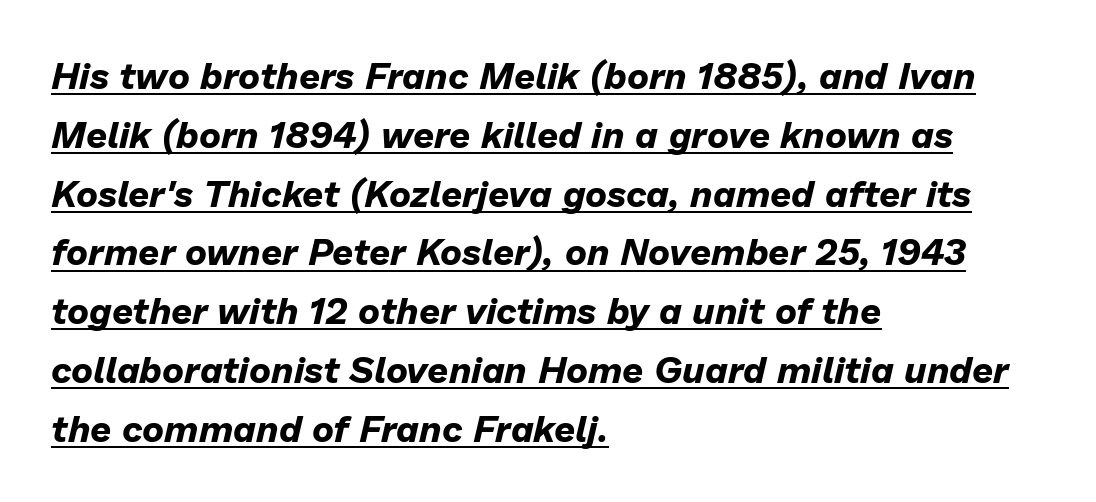
The image shows 37 px bold type, italic (leaning right); set left-aligned, normal line spacing (1.59x), normal letter spacing, underlined; low stroke contrast and a medium x-height.
